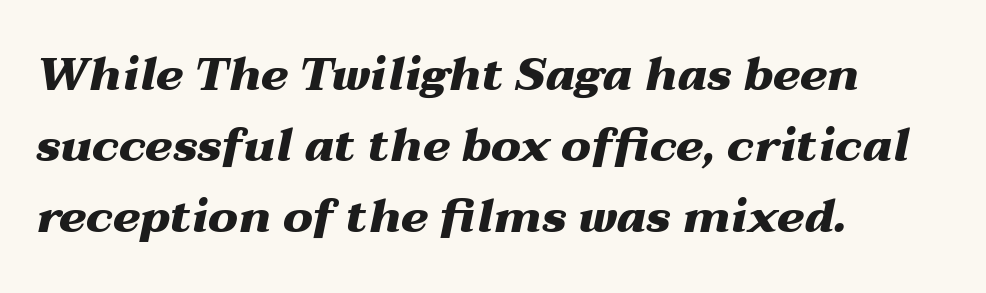
{"italic": "yes", "lean": "right", "slant_degrees": 12, "bold": "yes", "weight": "heavy", "width": "wide", "stroke_contrast": "medium", "x_height": "medium", "monospaced": "no", "underline": "no", "align": "left", "line_spacing": "normal", "line_spacing_ratio": 1.54, "letter_spacing": "normal", "letter_spacing_em": 0.0, "glyph_px": 46}
